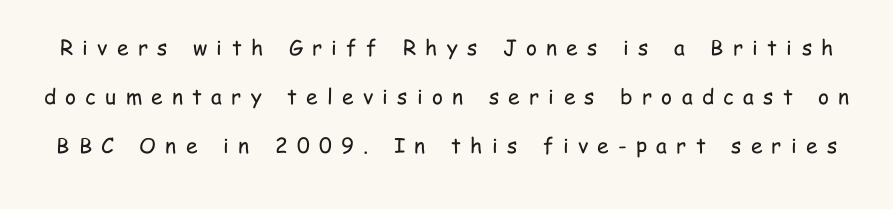
The space between consecutive lines is lavish. The typography opts for an upright posture over an oblique one. Clear beneath every line of the passage. These glyphs show unthickened strokes, regular width or finer. Someone cranked the tracking dial way up on this one.
